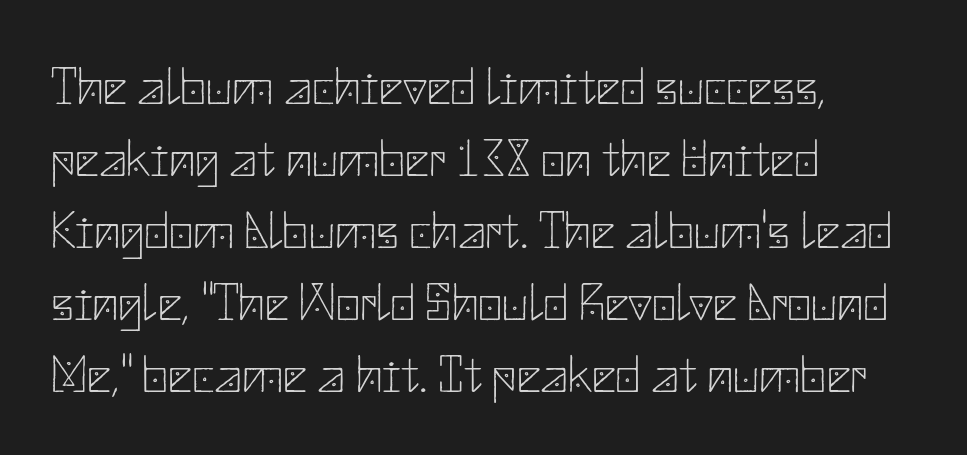
Q: Is the text bold? A: No.
Q: Is the text italic (slanted)? A: No, it is upright.
Q: Is the typeface a serif or a sans-serif typeface? A: Sans-serif.
Q: Is the text underlined? A: No.
Q: How is the paragraph aligned? A: Left-aligned.
Q: Is the spacing between letters normal or unusually wide? A: Normal.
Q: Is the spacing between lines tight, normal or loose? A: Normal.
Q: Width (condensed, normal, or wide)? A: Normal.
Q: Stroke contrast? A: Low.
Q: x-height? A: Small.
